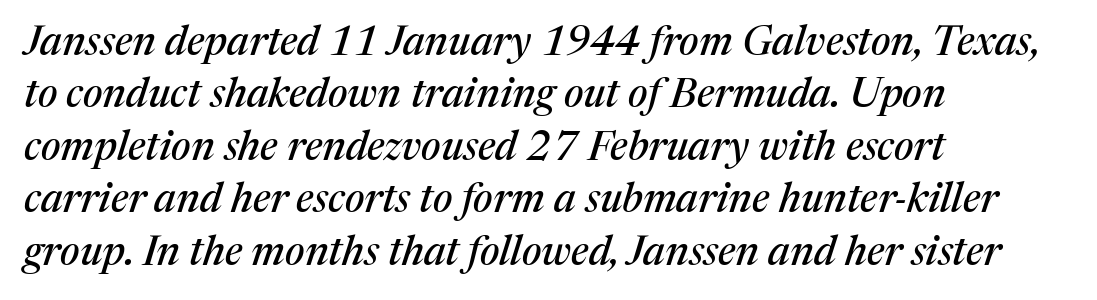
The image shows 41 px serif type, italic (leaning right); set left-aligned, normal line spacing (1.28x), normal letter spacing, not underlined; medium stroke contrast and a medium x-height.
